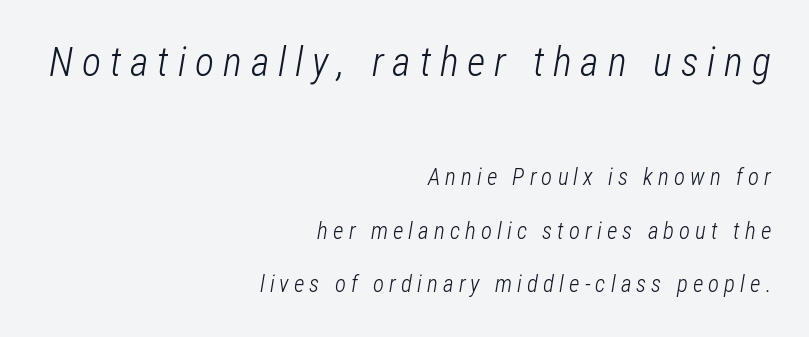
The image shows 40 px light, condensed type, italic (leaning right); set right-aligned, loose line spacing (2.33x), unusually wide letter spacing (+0.22 em), not underlined; the first (top) block is 1.74x larger; low stroke contrast and a medium x-height.
